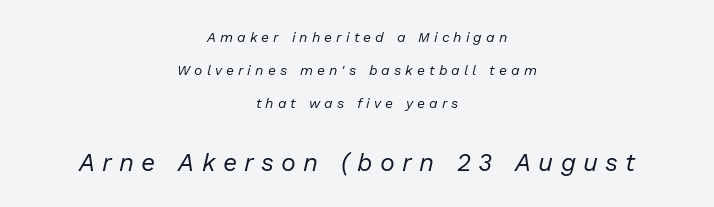
{"italic": "yes", "lean": "right", "slant_degrees": 13, "bold": "no", "underline": "no", "align": "center", "line_spacing": "loose", "line_spacing_ratio": 2.36, "letter_spacing": "wide", "letter_spacing_em": 0.29, "larger_block": "second", "size_ratio": 1.79, "glyph_px": 25}
